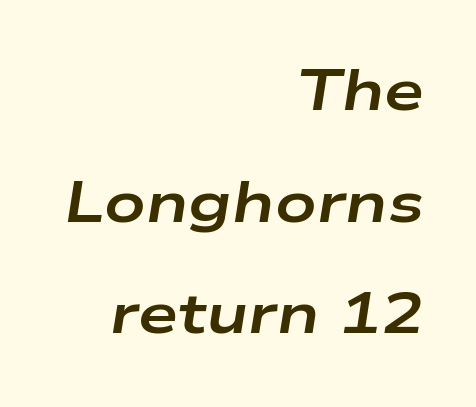
{"italic": "yes", "lean": "right", "slant_degrees": 9, "bold": "yes", "weight": "bold", "width": "wide", "stroke_contrast": "low", "x_height": "medium", "monospaced": "no", "underline": "no", "align": "right", "line_spacing": "loose", "line_spacing_ratio": 1.96, "letter_spacing": "normal", "letter_spacing_em": 0.0, "glyph_px": 57}
